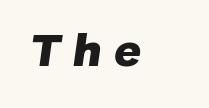
Do the characters align in a grid? No, the font is proportional. Quick note: underline off. Weight check: bold — yes, fully. The letterforms stand isolated, each surrounded by extra space. This is oblique type, the kind used for emphasis or titles. This sample is left-justified, so line endings fall wherever the words run out.
